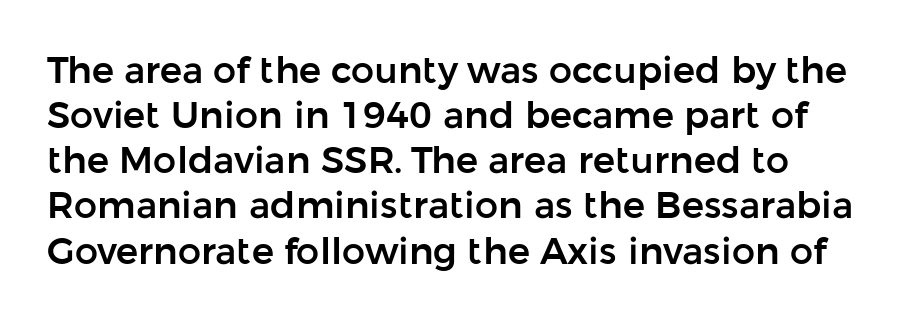
Q: Is the text italic (slanted)? A: No, it is upright.
Q: Is the typeface a serif or a sans-serif typeface? A: Sans-serif.
Q: Is the text underlined? A: No.
Q: Is the spacing between letters normal or unusually wide? A: Normal.
Q: Width (condensed, normal, or wide)? A: Normal.
Q: Stroke contrast? A: Low.
Q: x-height? A: Medium.
Q: Monospaced? A: No.
